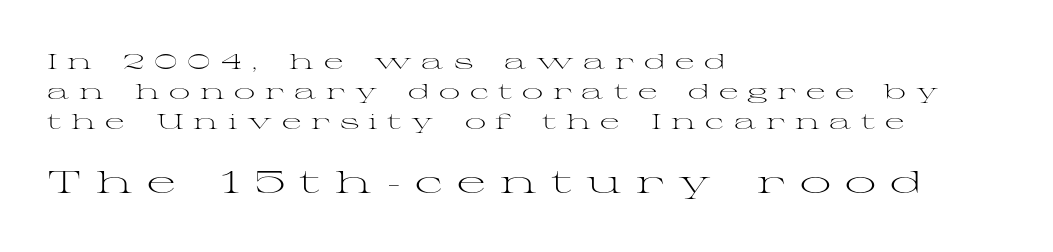
If you squint, the bottom block still reads clearly — it's the larger of the two. Note: serifs present on the glyphs. Leftover space on each line is placed entirely after the last word. Heaviness? Minimal to ordinary, like unemphasized prose.
